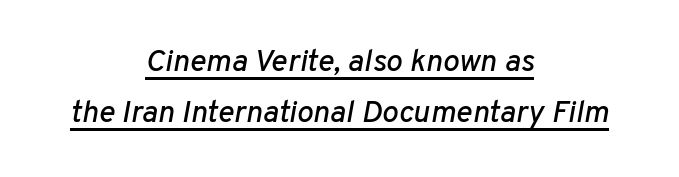
Q: Is the text italic (slanted)? A: Yes, it leans right by about 10 degrees.
Q: Is the text underlined? A: Yes.
Q: How is the paragraph aligned? A: Centered.
Q: Is the spacing between letters normal or unusually wide? A: Normal.
Q: Is the spacing between lines tight, normal or loose? A: Normal.
Q: Width (condensed, normal, or wide)? A: Normal.
Q: Stroke contrast? A: Low.
Q: x-height? A: Medium.
Q: Monospaced? A: No.
